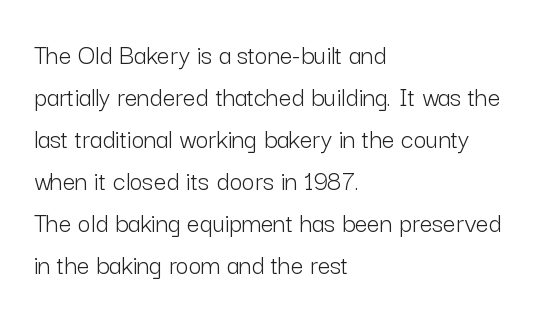
{"serif": "no", "italic": "no", "bold": "no", "weight": "light", "width": "normal", "stroke_contrast": "low", "x_height": "medium", "monospaced": "no", "underline": "no", "align": "left", "line_spacing": "normal", "line_spacing_ratio": 1.5, "letter_spacing": "normal", "letter_spacing_em": 0.0, "glyph_px": 28}
